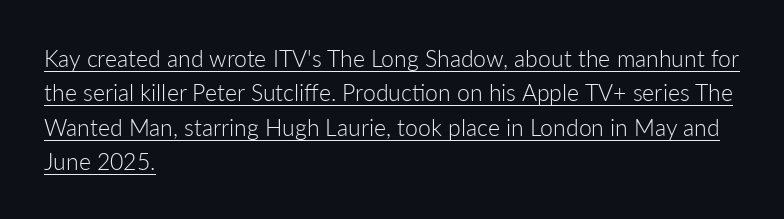
Q: Is the text bold? A: No.
Q: Is the text italic (slanted)? A: No, it is upright.
Q: Is the text underlined? A: Yes.
Q: How is the paragraph aligned? A: Left-aligned.
Q: Is the spacing between letters normal or unusually wide? A: Normal.
Q: Is the spacing between lines tight, normal or loose? A: Normal.
